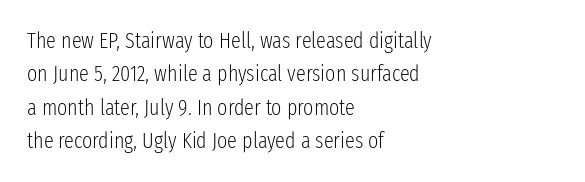
Summary of vertical rhythm: regular, with standard interline spacing. No extra ink here — the face is not bold. Quick note: not italic, upright. Horizontal alignment here is leftward, the default for most running prose.
